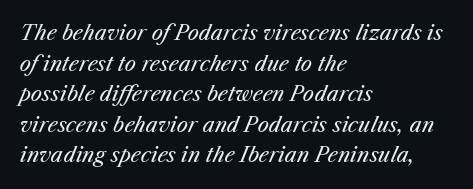
Q: Is the text bold? A: No.
Q: Is the text italic (slanted)? A: Yes, it leans right by about 25 degrees.
Q: Is the text underlined? A: No.
Q: How is the paragraph aligned? A: Left-aligned.
Q: Is the spacing between letters normal or unusually wide? A: Normal.
Q: Is the spacing between lines tight, normal or loose? A: Normal.
